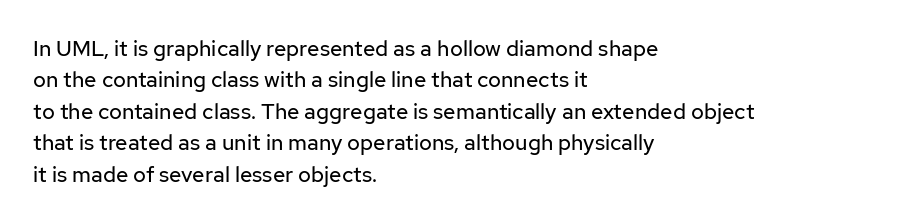
{"italic": "no", "bold": "no", "underline": "no", "align": "left", "line_spacing": "normal", "line_spacing_ratio": 1.43, "letter_spacing": "normal", "letter_spacing_em": 0.0, "glyph_px": 22}
